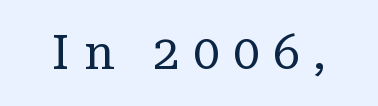
The gaps between neighbouring characters are conspicuously large. The font family rendered here belongs to the serif group. The passage shown is not bold in any degree. The passage shown is typed in a proportional face where columns would drift. The string is rendered with underlining switched off. Designer's note — italics off, roman on.
